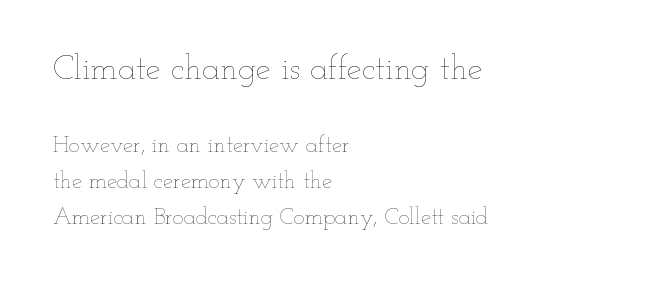
The type is set solid horizontally, with unmodified tracking. Designer's note — italics off, roman on. Size contrast runs from large at the top to small at the bottom. The space between consecutive lines is moderate.
